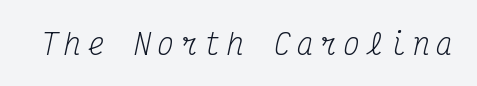
{"serif": "yes", "italic": "yes", "lean": "right", "slant_degrees": 12, "bold": "no", "weight": "regular", "width": "condensed", "stroke_contrast": "medium", "x_height": "medium", "monospaced": "yes", "underline": "no", "letter_spacing": "wide", "letter_spacing_em": 0.23, "glyph_px": 28}
